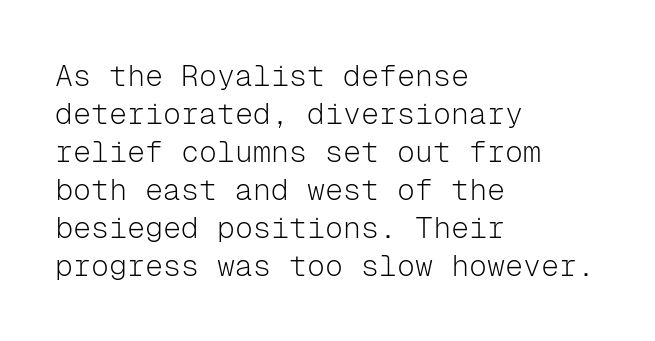
The image shows 30 px light sans-serif type, upright, monospaced; set left-aligned, normal line spacing (1.27x), normal letter spacing, not underlined; low stroke contrast and a medium x-height.
